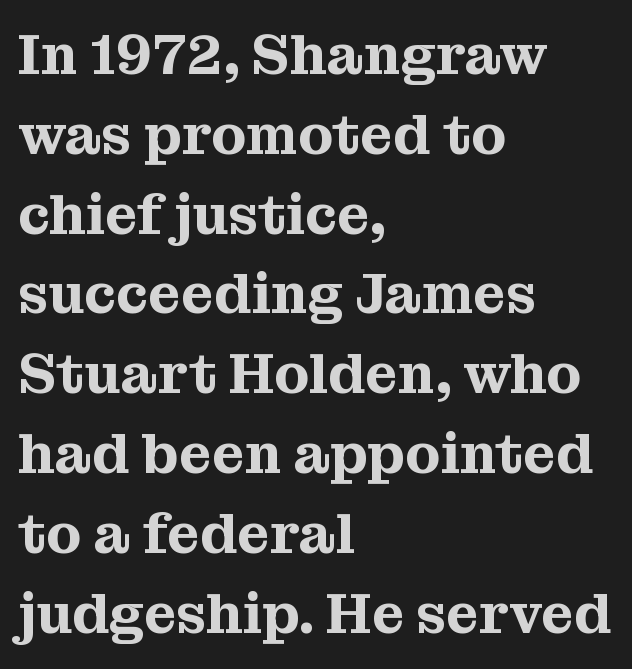
The image shows 57 px serif type, upright; set left-aligned, normal line spacing (1.4x), normal letter spacing, not underlined; medium stroke contrast and a medium x-height.
